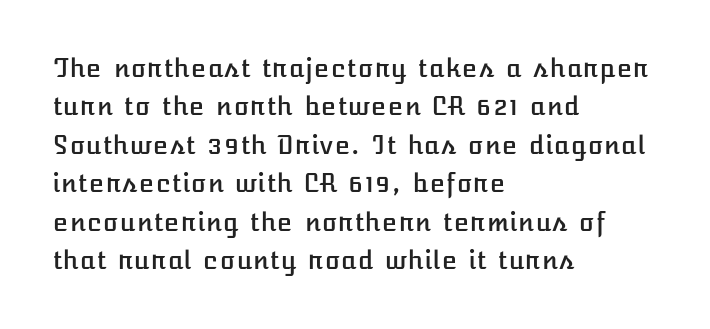
These lines stack with their left ends in a neat column. This is the regular roman posture of the typeface. Leading matches the norm, producing a regular column. No extra tracking has been applied to these lines. Type without underlining.
